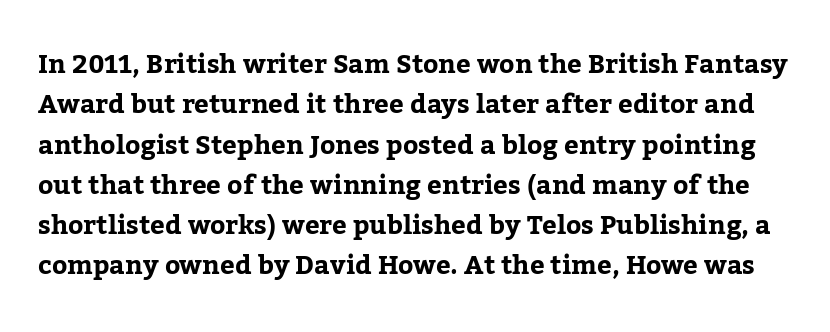
{"italic": "no", "bold": "yes", "underline": "no", "line_spacing": "normal", "line_spacing_ratio": 1.55, "letter_spacing": "normal", "letter_spacing_em": 0.0, "glyph_px": 26}
